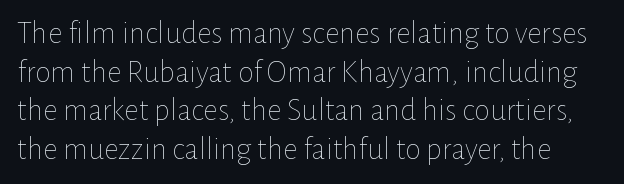
Q: Is the text bold? A: No.
Q: Is the text italic (slanted)? A: No, it is upright.
Q: Is the text underlined? A: No.
Q: Is the spacing between letters normal or unusually wide? A: Normal.
Q: Width (condensed, normal, or wide)? A: Normal.
Q: Stroke contrast? A: Low.
Q: x-height? A: Medium.
Q: Monospaced? A: No.
